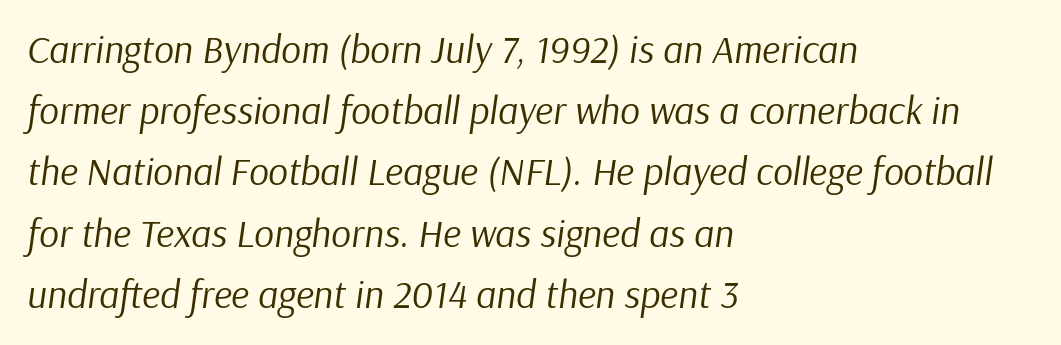
Q: Is the text bold? A: No.
Q: Is the text italic (slanted)? A: Yes, it leans right by about 9 degrees.
Q: Is the text underlined? A: No.
Q: How is the paragraph aligned? A: Left-aligned.
Q: Is the spacing between letters normal or unusually wide? A: Normal.
Q: Is the spacing between lines tight, normal or loose? A: Normal.
Q: Width (condensed, normal, or wide)? A: Normal.
Q: Stroke contrast? A: Low.
Q: x-height? A: Medium.
Q: Monospaced? A: No.
